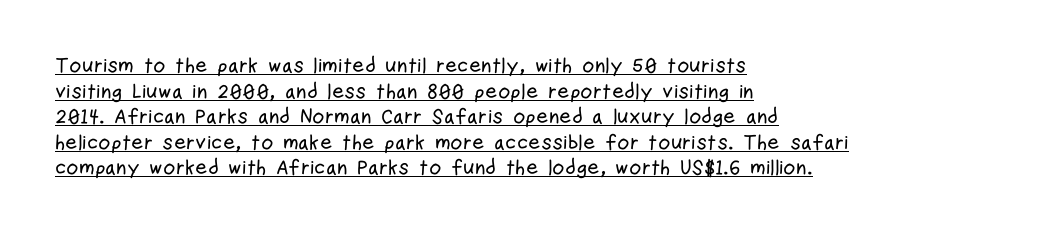
{"italic": "no", "underline": "yes", "align": "left", "line_spacing_ratio": 1.22, "letter_spacing": "normal", "letter_spacing_em": 0.0, "glyph_px": 21}
